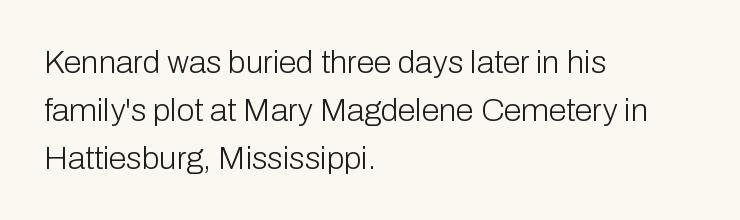
Style check: upright. Tracking here is standard; glyphs follow each other at the usual distance. Summary of weight: not heavy and not bold. Descenders are the only things crossing below the line.
